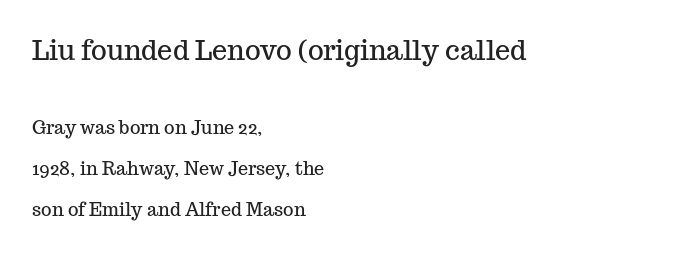
This is the regular roman posture of the typeface. Clear beneath every line of the passage. This sample uses plain, unmodified letter spacing. The passage is arranged the way most books set body copy — flush left. In this sample the first text group is rendered at the bigger scale.
